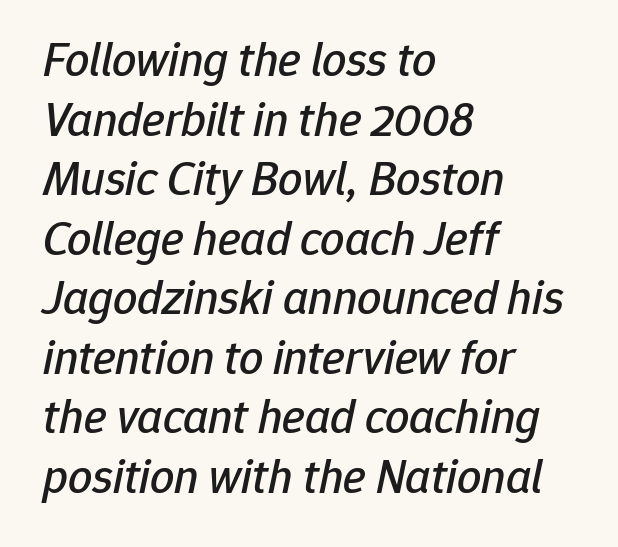
The foot of each line stays bare and open. The gaps between neighbouring characters are ordinary and unremarkable. You can tell it's italic because the verticals aren't actually vertical. Note the varied advance widths — an 'i' is clearly narrower than an 'm'. The compositor pushed each line to the left boundary.
